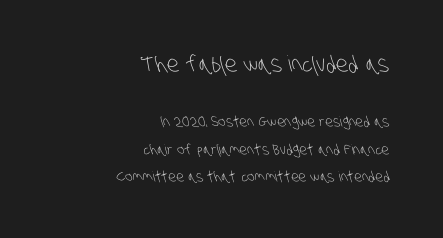
What's the leading like? Stretched, with rows far apart. The ragged edge is on the left, which tells us the setting is flush right. Lines of text with bare space underneath. Inter-character spacing is left at the font's built-in metrics. A quiet, ordinary-to-light weight characterises the typeface.
